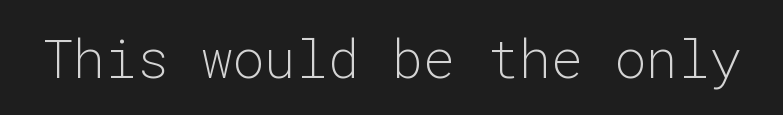
{"serif": "no", "italic": "no", "bold": "no", "weight": "light", "width": "normal", "stroke_contrast": "low", "x_height": "medium", "monospaced": "yes", "underline": "no", "letter_spacing": "normal", "letter_spacing_em": 0.0, "glyph_px": 53}
